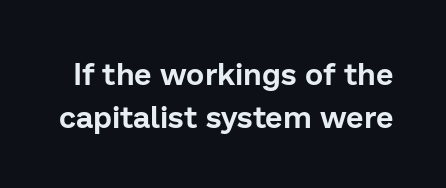
The letters sit at their default tracking, neither squeezed nor spread. Decoration check: the copy has no underline. Note the varied advance widths — an 'i' is clearly narrower than an 'm'. In terms of posture, this sample is upright.
